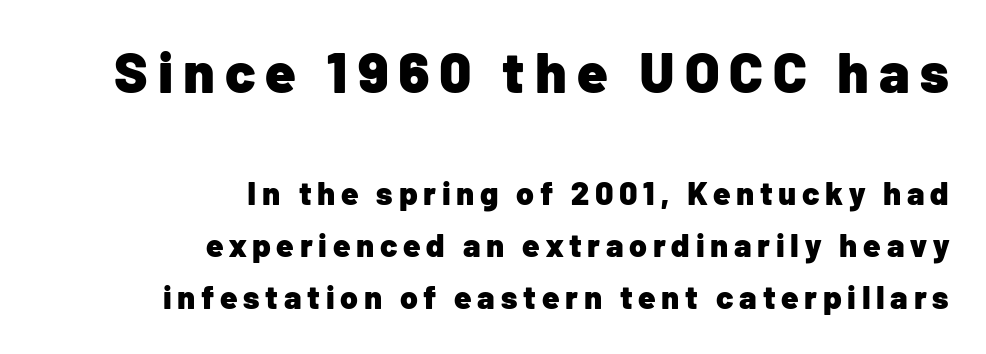
Look at the glyph heights: the upper group is clearly the bigger setting. Alignment: flush right. Is this a fixed-width face? No — the glyphs have proportional, varying widths. A roman cut, with each character standing at attention. The sample has been set heavy, in full bold.
